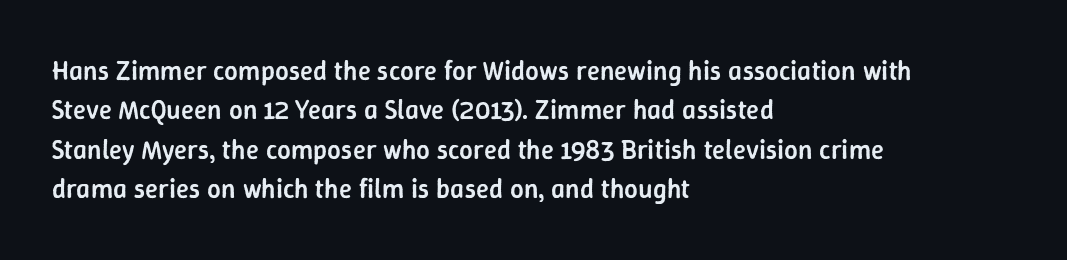
The image shows 27 px text type, upright; set left-aligned, normal line spacing (1.46x), normal letter spacing, not underlined.
